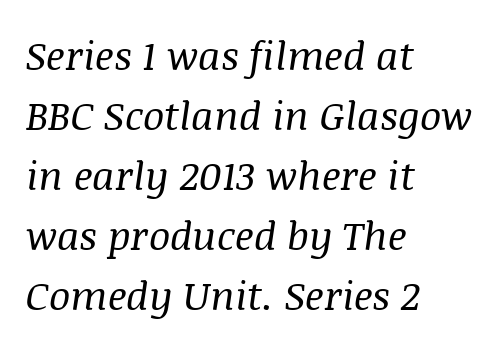
The face looks like a standard text weight, possibly lighter. Each letter's strokes conclude with small projecting serifs. Glance below the letters and you will spot only blank space. The lines in this sample share a left origin and differ only in where they stop.
